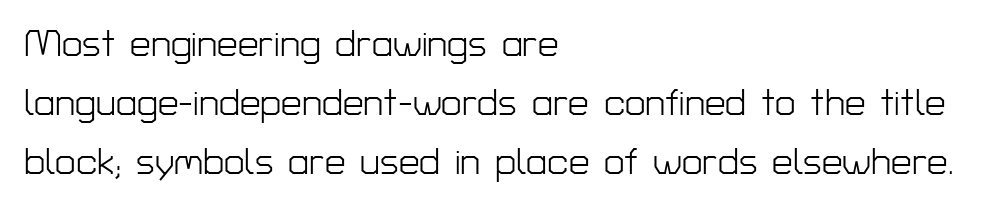
The letterforms sit shoulder to shoulder at normal distance. The typeface chosen for these lines omits serifs. The compositor pushed each line to the left boundary. Words float on clear page, feet unadorned. The weight tops out at a normal text grade. These lines are rendered in a variable-pitch font.
